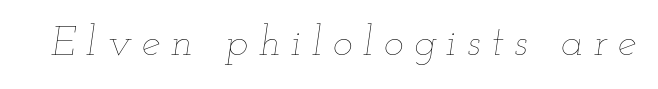
{"italic": "yes", "lean": "right", "slant_degrees": 12, "bold": "no", "weight": "thin", "width": "wide", "stroke_contrast": "low", "x_height": "small", "monospaced": "no", "underline": "no", "letter_spacing": "wide", "letter_spacing_em": 0.25, "glyph_px": 42}
